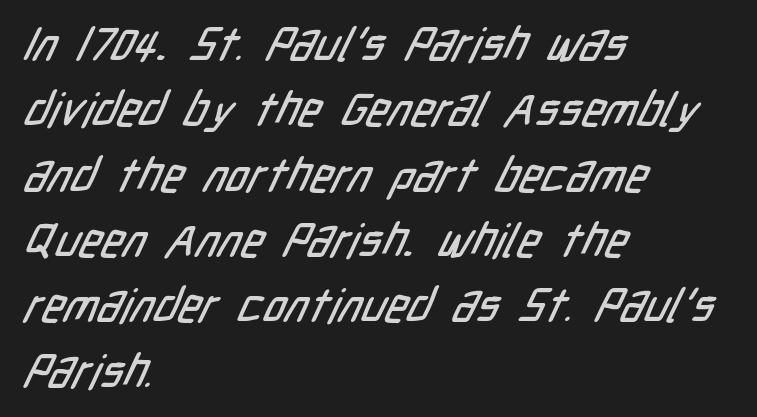
Q: Is the typeface a serif or a sans-serif typeface? A: Sans-serif.
Q: Is the text underlined? A: No.
Q: How is the paragraph aligned? A: Left-aligned.
Q: Is the spacing between letters normal or unusually wide? A: Normal.
Q: Is the spacing between lines tight, normal or loose? A: Normal.
Q: Width (condensed, normal, or wide)? A: Condensed.
Q: Stroke contrast? A: Low.
Q: x-height? A: Medium.
Q: Monospaced? A: No.
